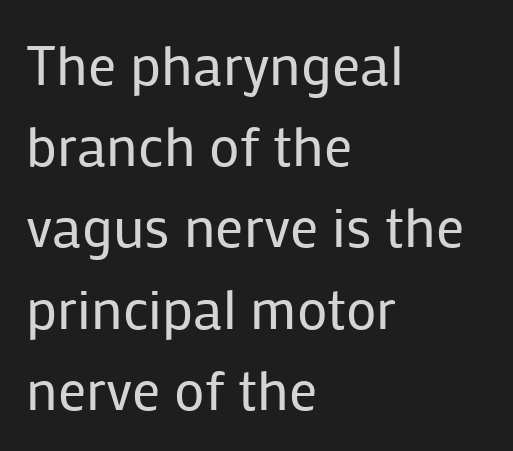
Proportional: the letters do not fall into vertical columns. This rendering uses left alignment, leaving the right contour irregular. Bare-footed words on every line. Caption: face not bold, strokes unweighted.
